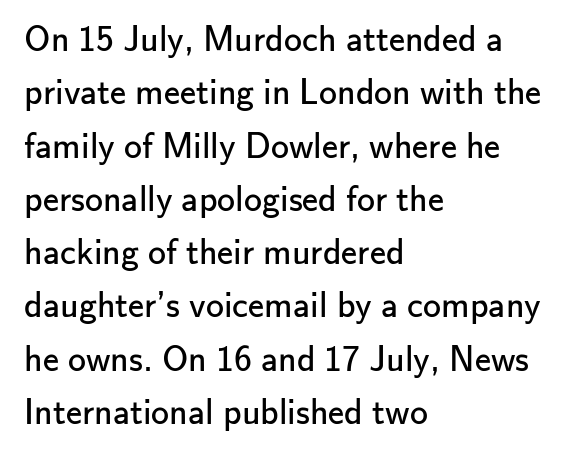
Character widths vary here, with narrow letters taking less room than wide ones. Each letter's strokes conclude bluntly, with no projecting serifs. Posture: straight, roman, zero tilt. Rule under the text: the space is simply empty. The font is comparable to plain body text, perhaps lighter.
